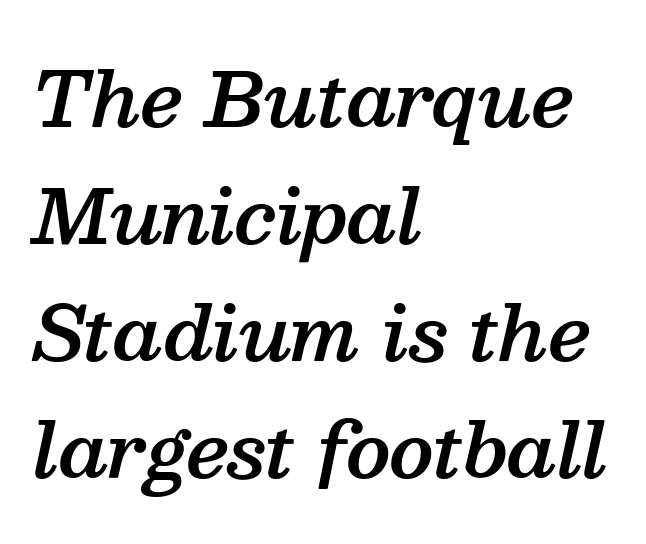
Q: Is the text bold? A: Semi-bold.
Q: Is the text italic (slanted)? A: Yes, it leans right by about 13 degrees.
Q: Is the typeface a serif or a sans-serif typeface? A: Serif.
Q: Is the text underlined? A: No.
Q: How is the paragraph aligned? A: Left-aligned.
Q: Is the spacing between letters normal or unusually wide? A: Normal.
Q: Is the spacing between lines tight, normal or loose? A: Normal.
Q: Width (condensed, normal, or wide)? A: Normal.
Q: Stroke contrast? A: Medium.
Q: x-height? A: Medium.
Q: Monospaced? A: No.
